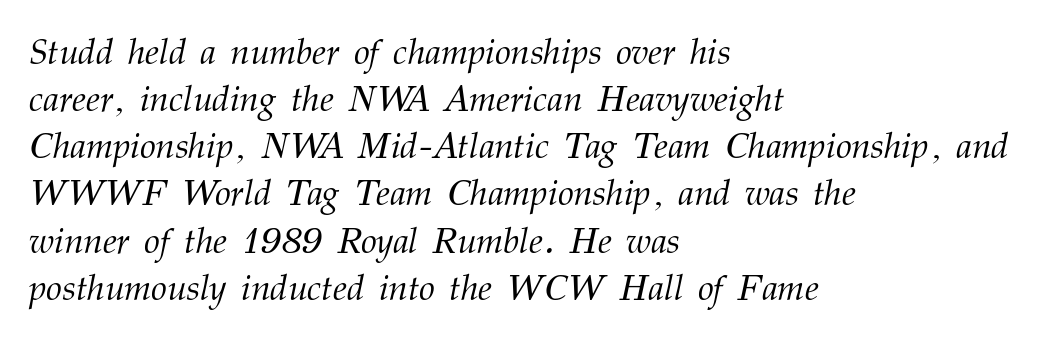
The image shows 36 px light serif type, italic (leaning right); set left-aligned, normal line spacing (1.31x), normal letter spacing, not underlined; medium stroke contrast and a medium x-height.
